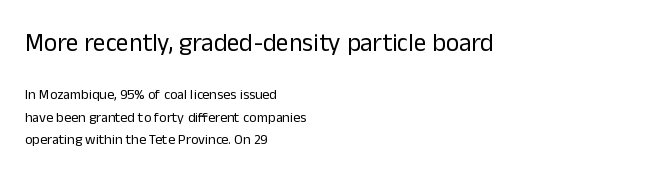
{"italic": "no", "bold": "no", "underline": "no", "align": "left", "line_spacing": "normal", "line_spacing_ratio": 1.58, "letter_spacing": "normal", "letter_spacing_em": 0.0, "larger_block": "first", "size_ratio": 1.79, "glyph_px": 25}
